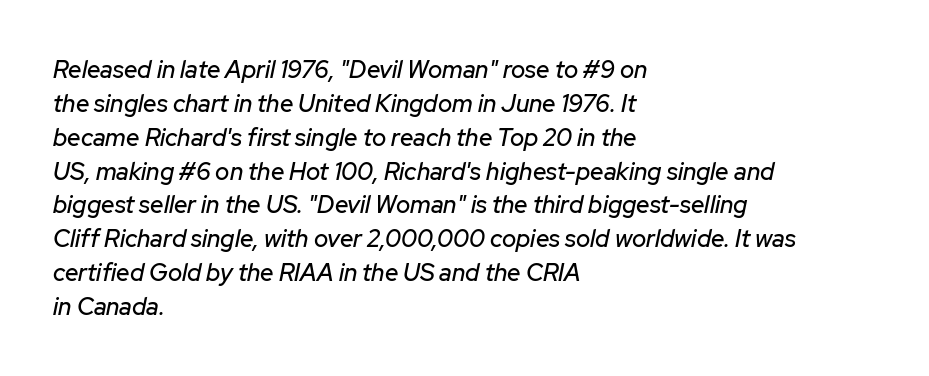
Q: Is the text italic (slanted)? A: Yes, it leans right by about 12 degrees.
Q: Is the text underlined? A: No.
Q: How is the paragraph aligned? A: Left-aligned.
Q: Is the spacing between letters normal or unusually wide? A: Normal.
Q: Is the spacing between lines tight, normal or loose? A: Normal.
